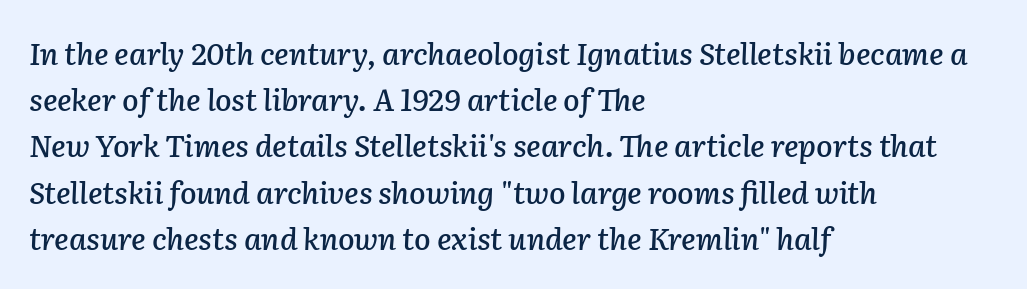
Q: Is the text italic (slanted)? A: Yes, it leans right by about 2 degrees.
Q: Is the text underlined? A: No.
Q: How is the paragraph aligned? A: Left-aligned.
Q: Is the spacing between letters normal or unusually wide? A: Normal.
Q: Is the spacing between lines tight, normal or loose? A: Normal.
Q: Width (condensed, normal, or wide)? A: Normal.
Q: Stroke contrast? A: Low.
Q: x-height? A: Medium.
Q: Monospaced? A: No.
